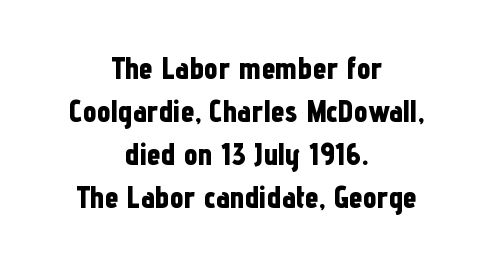
The letters carry no serifs — their stems end cleanly without finishing strokes. Students, this is bold: see how much ink each stroke carries. Clear beneath every line of the passage. A roman cut, with each character standing at attention. Reading down the block, each line starts at a different indent, mirrored at its end.
